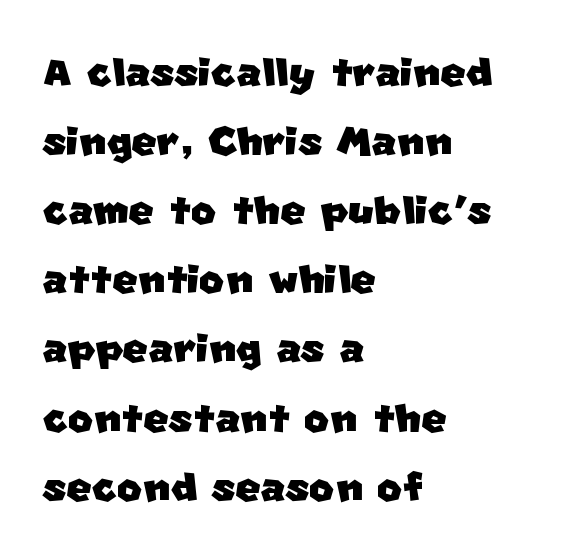
A clean baseline with only descenders dipping below it. Letter spacing: default. These lines sit exactly where default settings would place them. A typesetter would label this face a sans. Proportional: the letters do not fall into vertical columns. The paragraph has a hard left edge and a soft right edge.
